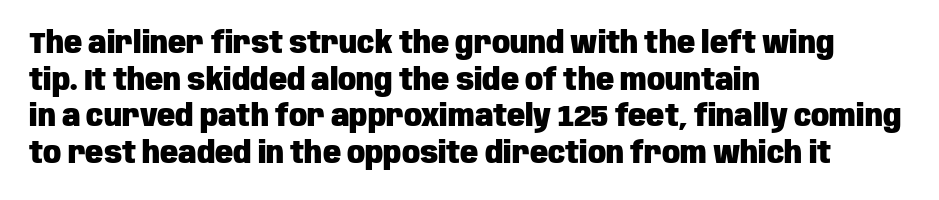
{"serif": "no", "italic": "no", "bold": "yes", "weight": "heavy", "width": "condensed", "stroke_contrast": "low", "x_height": "large", "monospaced": "no", "underline": "no", "align": "left", "line_spacing_ratio": 1.22, "letter_spacing": "normal", "letter_spacing_em": 0.0, "glyph_px": 30}
